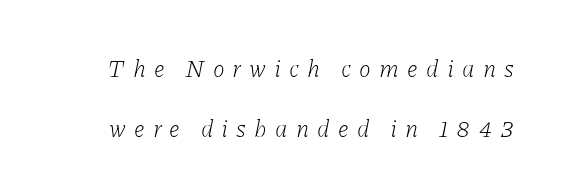
The image shows 24 px text type, italic (leaning right); set loose line spacing (2.48x), unusually wide letter spacing (+0.34 em), not underlined.
